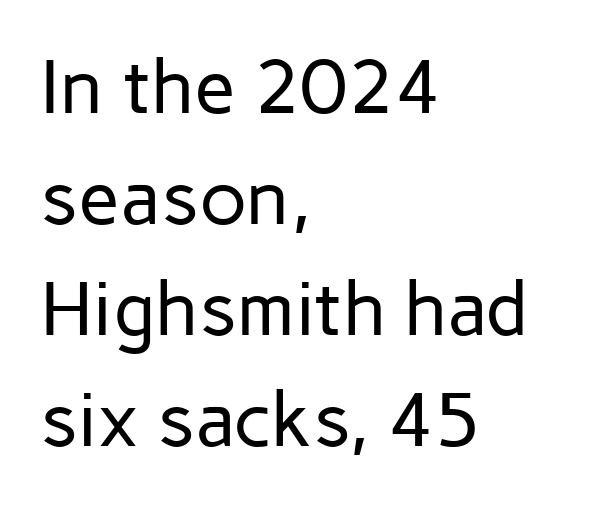
{"serif": "no", "italic": "no", "bold": "no", "weight": "regular", "width": "normal", "stroke_contrast": "low", "x_height": "medium", "monospaced": "no", "underline": "no", "align": "left", "line_spacing": "normal", "line_spacing_ratio": 1.46, "letter_spacing": "normal", "letter_spacing_em": 0.0, "glyph_px": 76}
